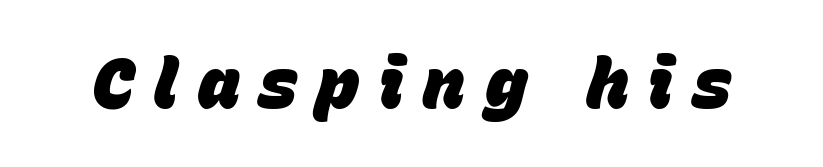
{"italic": "yes", "lean": "right", "slant_degrees": 15, "bold": "yes", "weight": "heavy", "width": "normal", "stroke_contrast": "low", "x_height": "large", "monospaced": "no", "underline": "no", "letter_spacing": "wide", "letter_spacing_em": 0.28, "glyph_px": 70}
